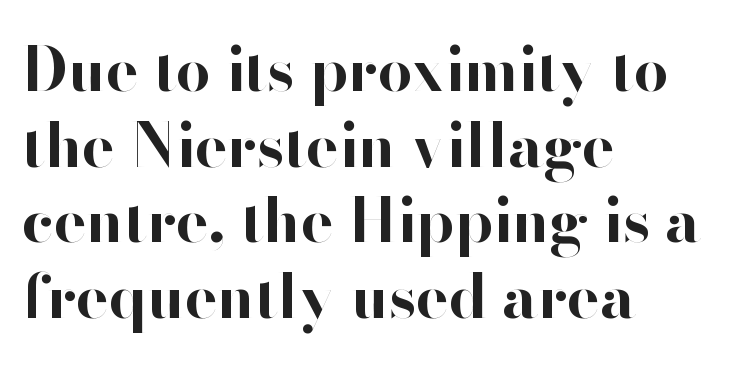
Q: Is the text bold? A: Yes.
Q: Is the text italic (slanted)? A: No, it is upright.
Q: Is the typeface a serif or a sans-serif typeface? A: Sans-serif.
Q: Is the text underlined? A: No.
Q: How is the paragraph aligned? A: Left-aligned.
Q: Is the spacing between letters normal or unusually wide? A: Normal.
Q: Width (condensed, normal, or wide)? A: Normal.
Q: Stroke contrast? A: High.
Q: x-height? A: Small.
Q: Monospaced? A: No.
